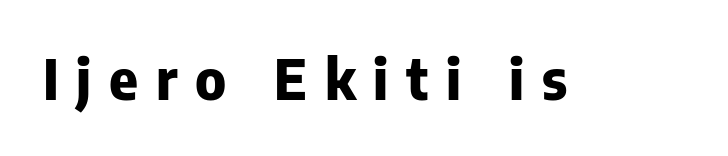
Q: Is the text bold? A: Yes.
Q: Is the text italic (slanted)? A: No, it is upright.
Q: Is the typeface a serif or a sans-serif typeface? A: Sans-serif.
Q: Is the text underlined? A: No.
Q: Is the spacing between letters normal or unusually wide? A: Unusually wide.
Q: Width (condensed, normal, or wide)? A: Normal.
Q: Stroke contrast? A: Low.
Q: x-height? A: Medium.
Q: Monospaced? A: No.
